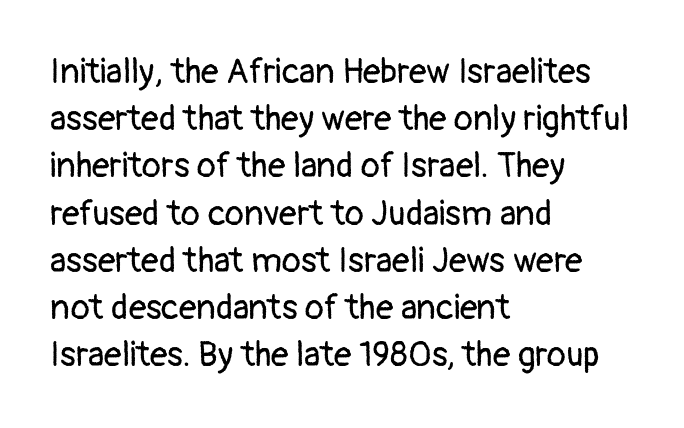
{"serif": "no", "italic": "no", "bold": "no", "weight": "regular", "width": "normal", "stroke_contrast": "low", "x_height": "medium", "monospaced": "no", "underline": "no", "align": "left", "line_spacing": "normal", "line_spacing_ratio": 1.35, "letter_spacing": "normal", "letter_spacing_em": 0.0, "glyph_px": 35}
